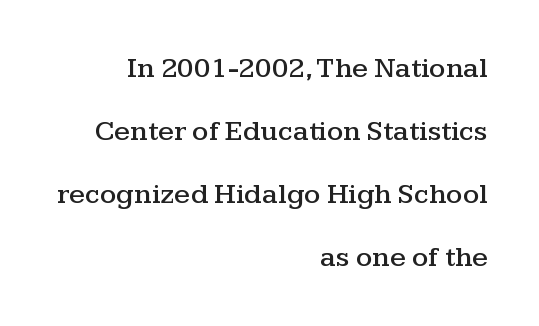
Q: Is the text italic (slanted)? A: No, it is upright.
Q: Is the typeface a serif or a sans-serif typeface? A: Serif.
Q: Is the text underlined? A: No.
Q: How is the paragraph aligned? A: Right-aligned.
Q: Is the spacing between letters normal or unusually wide? A: Normal.
Q: Is the spacing between lines tight, normal or loose? A: Loose.
Q: Width (condensed, normal, or wide)? A: Wide.
Q: Stroke contrast? A: Medium.
Q: x-height? A: Medium.
Q: Monospaced? A: No.
